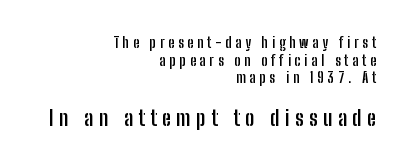
Size hierarchy here favors the trailing block over the leading one. The font is running at its bold setting. The foot of each line stays bare and open. The tracking reads as deliberately expanded to a designer's eye.
